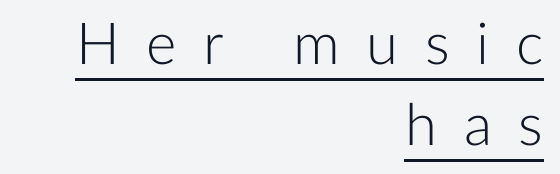
The image shows 58 px light sans-serif type, upright; set right-aligned, normal line spacing (1.39x), unusually wide letter spacing (+0.46 em), underlined; low stroke contrast and a medium x-height.
